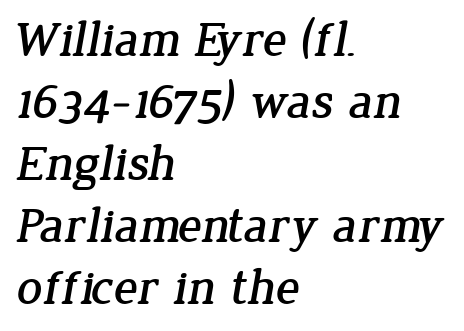
Q: Is the typeface a serif or a sans-serif typeface? A: Serif.
Q: Is the text underlined? A: No.
Q: How is the paragraph aligned? A: Left-aligned.
Q: Is the spacing between letters normal or unusually wide? A: Normal.
Q: Width (condensed, normal, or wide)? A: Normal.
Q: Stroke contrast? A: Low.
Q: x-height? A: Medium.
Q: Monospaced? A: No.
